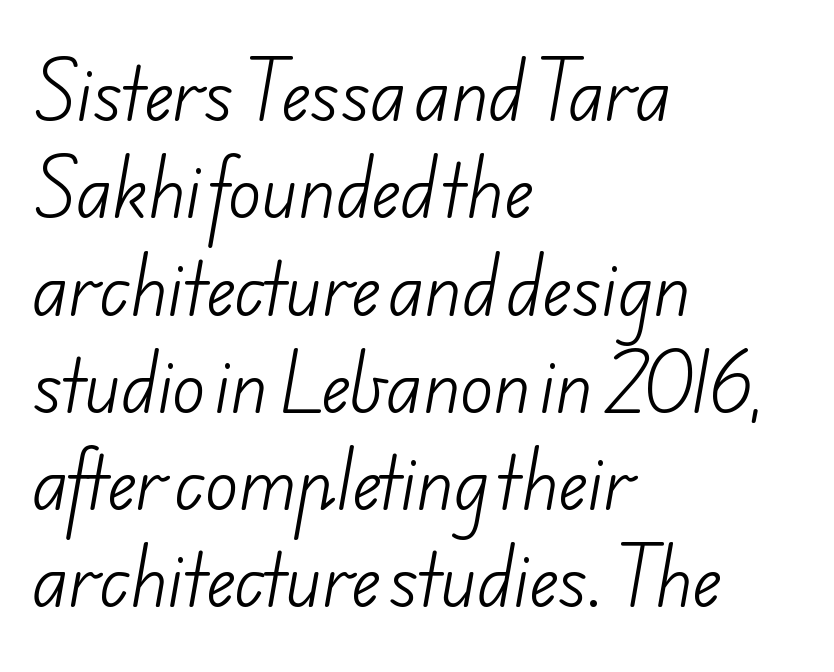
The image shows 69 px light sans-serif type; set left-aligned, normal line spacing (1.41x), normal letter spacing, not underlined; low stroke contrast and a small x-height.
